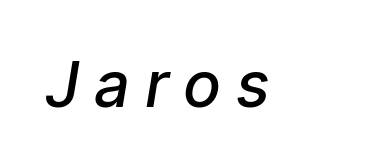
The rendering uses natural spacing where letterforms have individual widths. Stroke terminals: plain, sans-serif. The rendering inserts visible extra space after every character. Slightly chunky letters — semibold, I'd say, not full bold. Descenders hang freely into open space.
